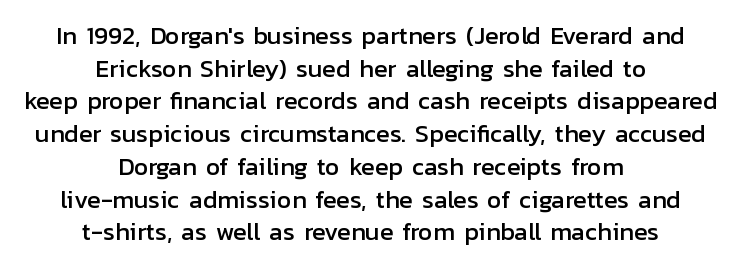
In terms of leading, this rendering sits right in the middle. Layout note: lines centered. Lines of text with bare space underneath. A roman cut, with each character standing at attention. Nothing unusual about the tracking: characters are spaced as the font intends.
